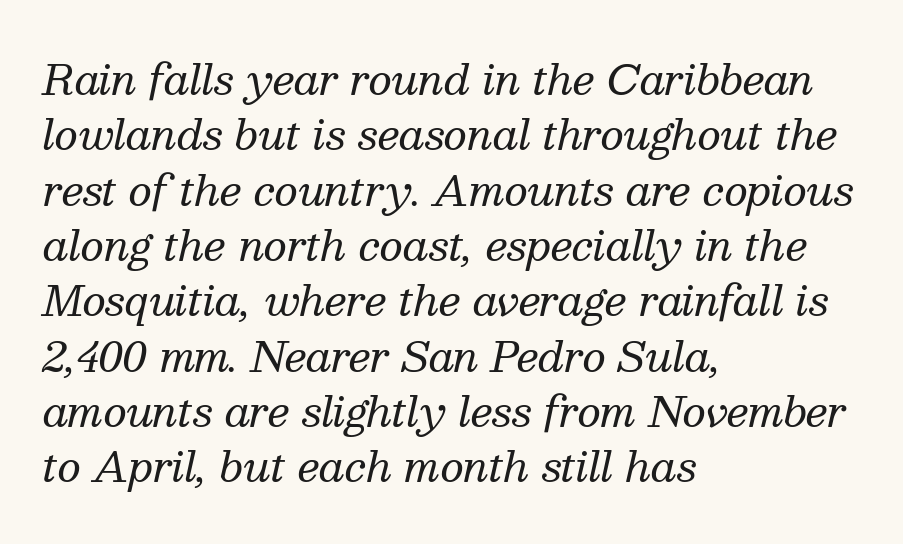
The passage is arranged the way most books set body copy — flush left. This block has exactly the height ordinary leading produces. These lines keep a tight, regular rhythm from letter to letter. The letterforms sit at book weight or below. The area under the type is left untouched.
